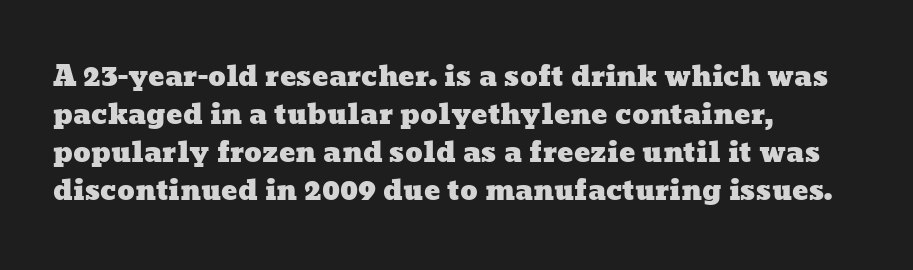
{"underline": "no", "align": "left", "line_spacing": "normal", "line_spacing_ratio": 1.41, "letter_spacing": "normal", "letter_spacing_em": 0.0, "glyph_px": 27}
